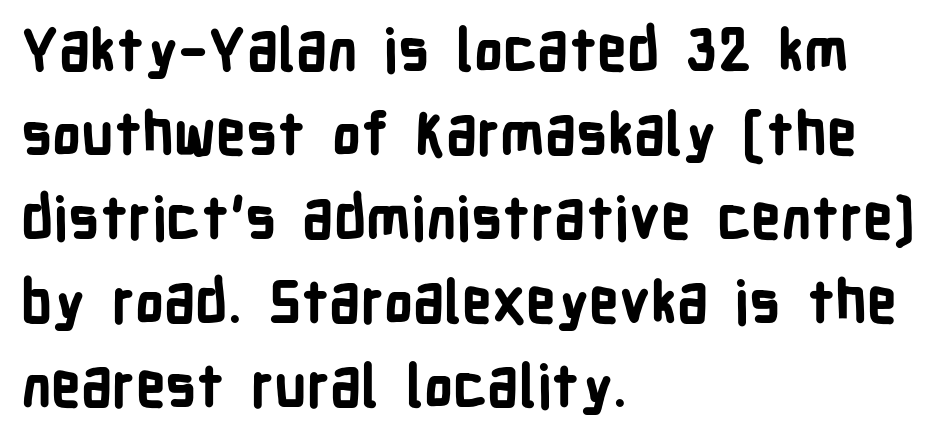
Does the type have serifs? No, each stem ends abruptly. Anything drawn beneath the words? Only blank space. Compared with an ordinary text face, these strokes are far heavier — a full bold. Inter-character spacing is left at the font's built-in metrics. The compositor pushed each line to the left boundary. Looks like regular typesetting: each glyph gets only the width it needs.
